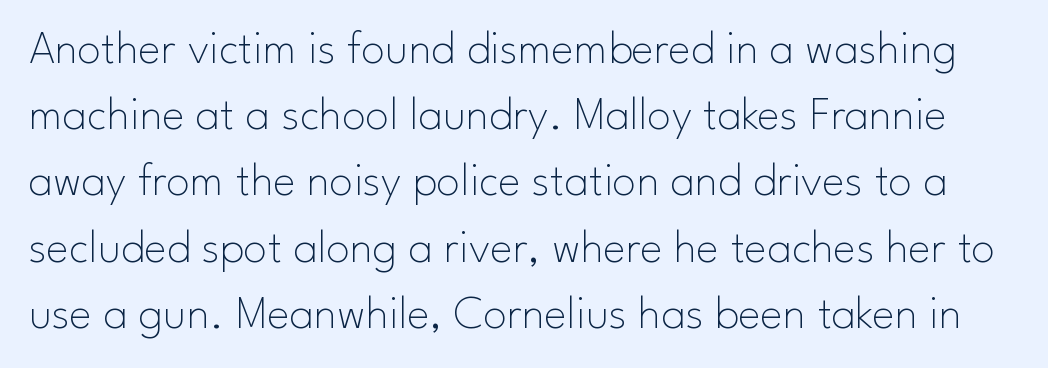
Q: Is the text bold? A: No.
Q: Is the text italic (slanted)? A: No, it is upright.
Q: Is the typeface a serif or a sans-serif typeface? A: Sans-serif.
Q: Is the text underlined? A: No.
Q: Is the spacing between letters normal or unusually wide? A: Normal.
Q: Is the spacing between lines tight, normal or loose? A: Normal.
Q: Width (condensed, normal, or wide)? A: Normal.
Q: Stroke contrast? A: Low.
Q: x-height? A: Small.
Q: Monospaced? A: No.
